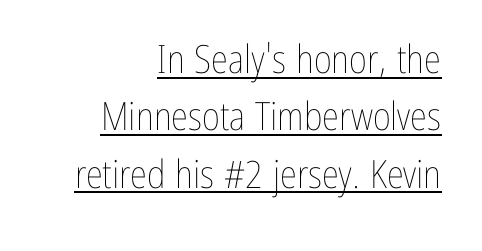
Q: Is the text bold? A: No.
Q: Is the text italic (slanted)? A: No, it is upright.
Q: Is the text underlined? A: Yes.
Q: How is the paragraph aligned? A: Right-aligned.
Q: Is the spacing between letters normal or unusually wide? A: Normal.
Q: Is the spacing between lines tight, normal or loose? A: Normal.
Q: Width (condensed, normal, or wide)? A: Condensed.
Q: Stroke contrast? A: Low.
Q: x-height? A: Medium.
Q: Monospaced? A: No.
